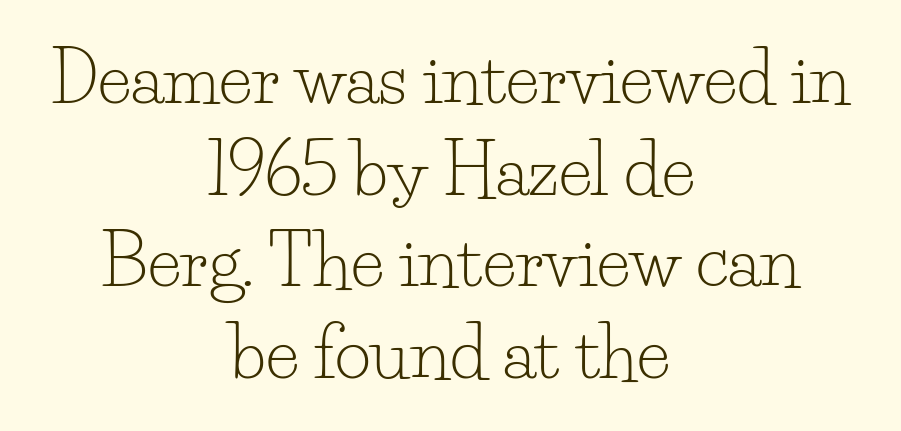
{"serif": "yes", "italic": "no", "bold": "no", "weight": "light", "width": "normal", "stroke_contrast": "low", "x_height": "small", "monospaced": "no", "underline": "no", "align": "center", "line_spacing": "normal", "line_spacing_ratio": 1.31, "letter_spacing": "normal", "letter_spacing_em": 0.0, "glyph_px": 70}
